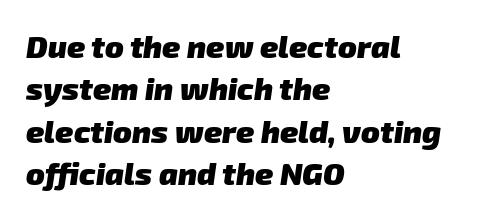
The image shows 31 px heavy sans-serif type; set left-aligned, normal line spacing (1.37x), normal letter spacing, not underlined; low stroke contrast and a medium x-height.
